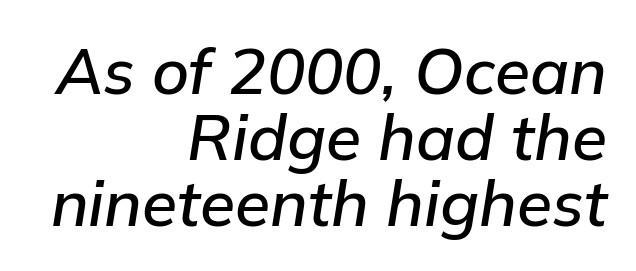
Slanted lettering throughout. The vertical gap from one line to the next is small. All the whitespace from short lines collects on the left. The zone under the glyphs is completely vacant.
